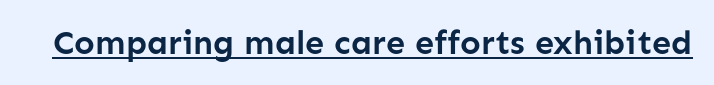
The image shows 34 px semibold sans-serif type, upright; set normal letter spacing, underlined; low stroke contrast and a medium x-height.
